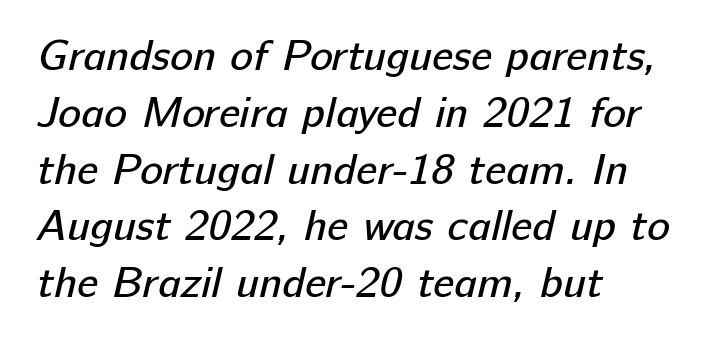
{"serif": "no", "bold": "no", "weight": "regular", "width": "normal", "stroke_contrast": "low", "x_height": "medium", "monospaced": "no", "underline": "no", "align": "left", "line_spacing": "normal", "line_spacing_ratio": 1.32, "letter_spacing": "normal", "letter_spacing_em": 0.0, "glyph_px": 43}
